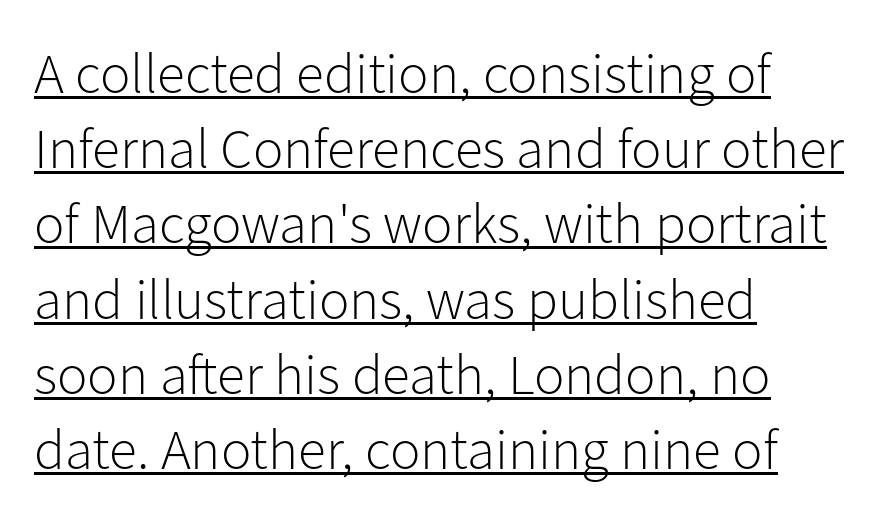
Short and long lines alike share a common starting point at left. The face used here appears with an underline applied. Quick note: interline space is typical. Letterform terminals end flat and unadorned throughout the passage. Think of a printed novel: that variable character pitch is what you see here.
